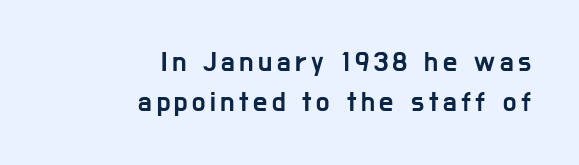
The specimen reads as upright at a glance. The face used here is proportionally spaced, like ordinary book or web type. Are there feet on the stems? There aren't — it's a sans. Horizontal bands of white between lines are of average thickness.
